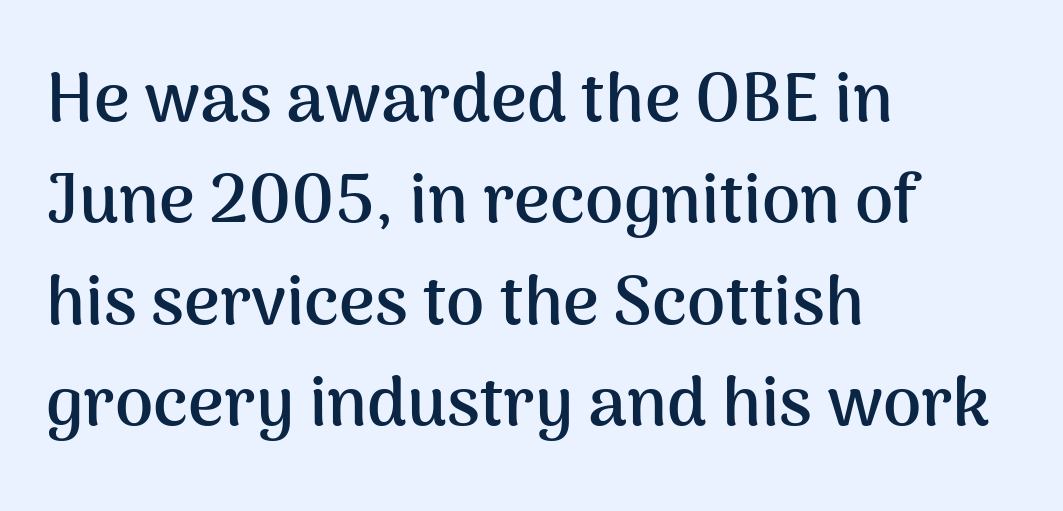
Q: Is the text bold? A: Yes.
Q: Is the text italic (slanted)? A: No, it is upright.
Q: Is the typeface a serif or a sans-serif typeface? A: Sans-serif.
Q: Is the text underlined? A: No.
Q: How is the paragraph aligned? A: Left-aligned.
Q: Is the spacing between letters normal or unusually wide? A: Normal.
Q: Is the spacing between lines tight, normal or loose? A: Normal.
Q: Width (condensed, normal, or wide)? A: Normal.
Q: Stroke contrast? A: Medium.
Q: x-height? A: Medium.
Q: Monospaced? A: No.
